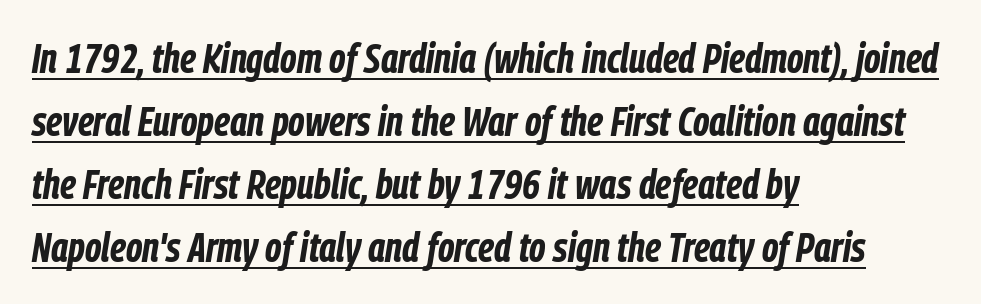
Q: Is the text bold? A: Yes.
Q: Is the text italic (slanted)? A: Yes, it leans right by about 9 degrees.
Q: Is the text underlined? A: Yes.
Q: How is the paragraph aligned? A: Left-aligned.
Q: Is the spacing between letters normal or unusually wide? A: Normal.
Q: Is the spacing between lines tight, normal or loose? A: Normal.
Q: Width (condensed, normal, or wide)? A: Condensed.
Q: Stroke contrast? A: Low.
Q: x-height? A: Medium.
Q: Monospaced? A: No.
